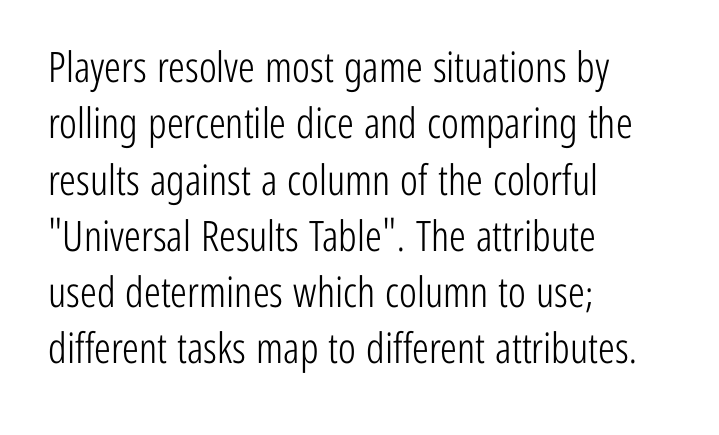
The image shows 42 px light, condensed sans-serif type, upright; set left-aligned, normal line spacing (1.34x), normal letter spacing, not underlined; low stroke contrast and a medium x-height.
